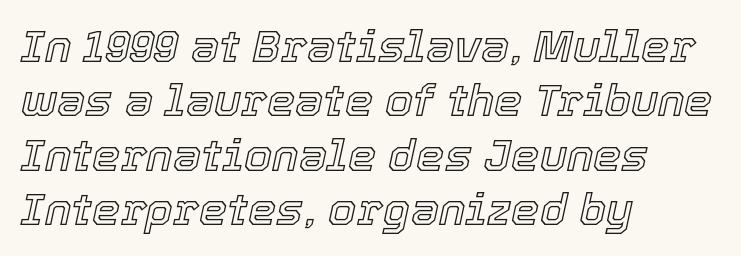
Q: Is the text italic (slanted)? A: Yes, it leans right by about 12 degrees.
Q: Is the text underlined? A: No.
Q: How is the paragraph aligned? A: Left-aligned.
Q: Is the spacing between letters normal or unusually wide? A: Normal.
Q: Width (condensed, normal, or wide)? A: Normal.
Q: x-height? A: Medium.
Q: Monospaced? A: No.
